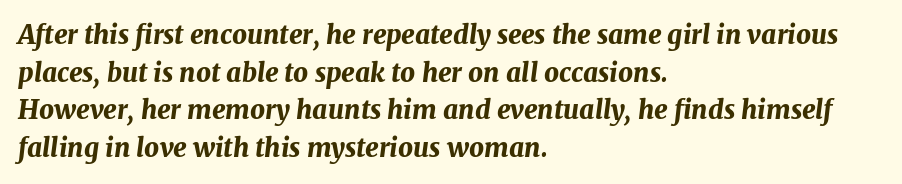
The face used here is rendered with its standard letterfit. There's an unmistakable incline to the writing here. Each new line begins a customary step beneath the previous one. Its strokes are broad and dark, the hallmark of bold type. Line beginnings align vertically; line endings do not. This rendering features lettering with no underline.
